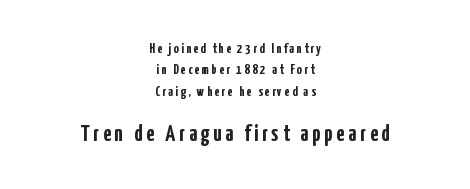
The image shows 23 px bold type, upright; set centered, normal line spacing (1.52x), not underlined; the second (bottom) block is 1.64x larger.
